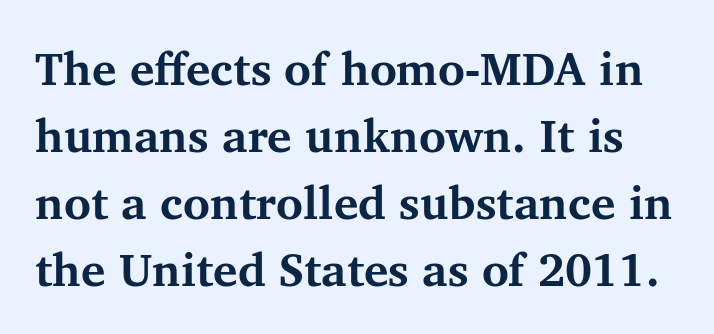
Q: Is the text bold? A: Yes.
Q: Is the text italic (slanted)? A: No, it is upright.
Q: Is the typeface a serif or a sans-serif typeface? A: Serif.
Q: Is the text underlined? A: No.
Q: Is the spacing between letters normal or unusually wide? A: Normal.
Q: Is the spacing between lines tight, normal or loose? A: Normal.
Q: Width (condensed, normal, or wide)? A: Normal.
Q: Stroke contrast? A: Medium.
Q: x-height? A: Medium.
Q: Monospaced? A: No.
